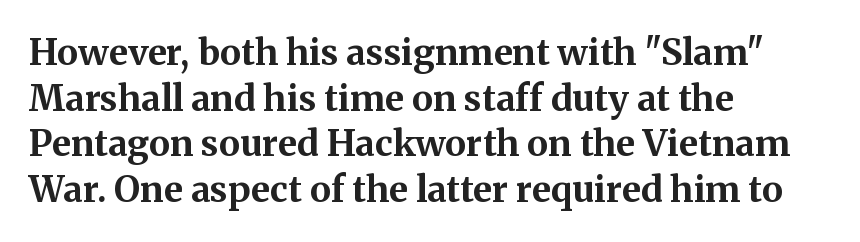
Old-style or modern, the face here clearly has serifs. These lines are rendered in a variable-pitch font. The setting favours the left margin, as ordinary paragraphs usually do. Tall strokes in this sample are plumb rather than angled. The foot of each line stays bare and open. There is no visible air inserted between adjacent glyphs.
